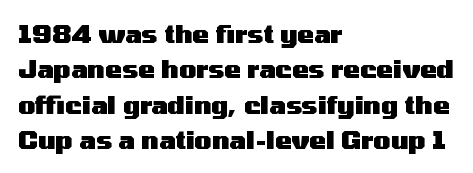
The strokes are fattened all the way to bold. Does the copy run flush right? No — it runs flush left. The face used here is rendered with its standard letterfit. Does the leading feel generous? No, just average. The typography opts for an upright posture over an oblique one.
